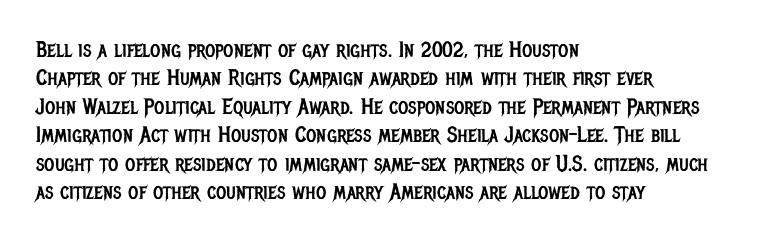
The image shows 22 px text type, upright; set left-aligned, normal line spacing (1.29x), normal letter spacing, not underlined.
